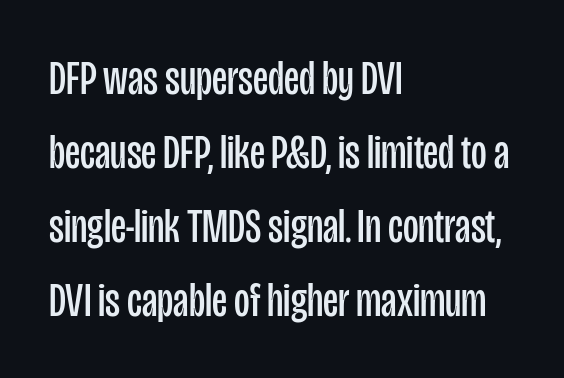
{"serif": "no", "italic": "no", "bold": "no", "weight": "regular", "width": "condensed", "stroke_contrast": "low", "x_height": "large", "monospaced": "no", "underline": "no", "align": "left", "line_spacing": "normal", "line_spacing_ratio": 1.54, "letter_spacing": "normal", "letter_spacing_em": 0.0, "glyph_px": 48}
